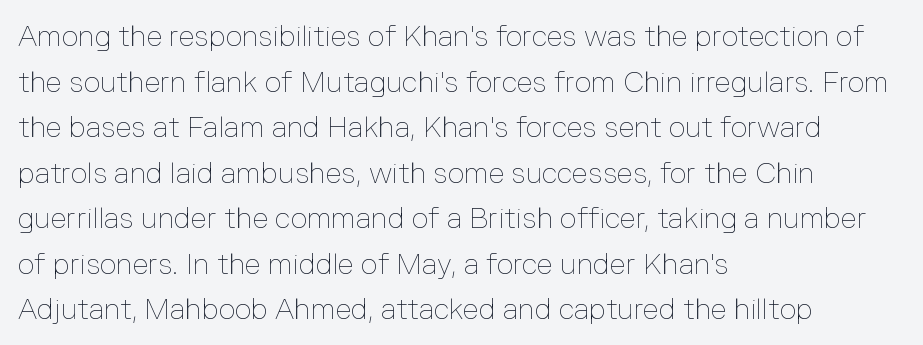
Q: Is the text bold? A: No.
Q: Is the text italic (slanted)? A: No, it is upright.
Q: Is the text underlined? A: No.
Q: How is the paragraph aligned? A: Left-aligned.
Q: Is the spacing between letters normal or unusually wide? A: Normal.
Q: Is the spacing between lines tight, normal or loose? A: Normal.
Q: Width (condensed, normal, or wide)? A: Normal.
Q: Stroke contrast? A: Low.
Q: x-height? A: Medium.
Q: Monospaced? A: No.
